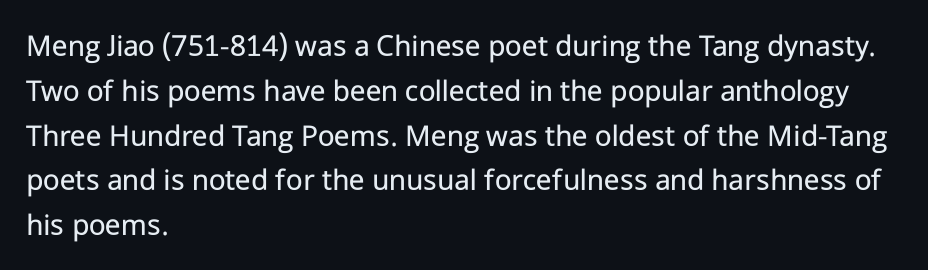
Q: Is the text bold? A: No.
Q: Is the text italic (slanted)? A: No, it is upright.
Q: Is the typeface a serif or a sans-serif typeface? A: Sans-serif.
Q: Is the text underlined? A: No.
Q: How is the paragraph aligned? A: Left-aligned.
Q: Is the spacing between letters normal or unusually wide? A: Normal.
Q: Is the spacing between lines tight, normal or loose? A: Normal.
Q: Width (condensed, normal, or wide)? A: Normal.
Q: Stroke contrast? A: Low.
Q: x-height? A: Medium.
Q: Monospaced? A: No.
